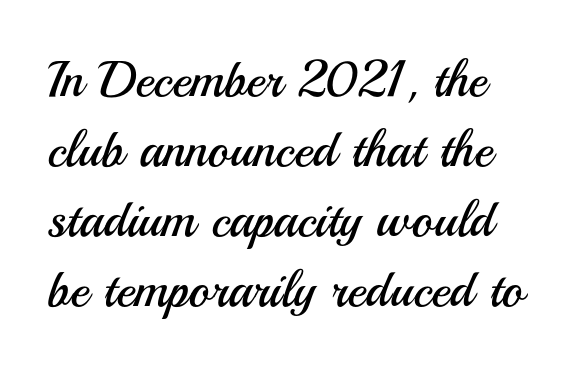
Q: Is the text bold? A: No.
Q: Is the text italic (slanted)? A: Yes.
Q: Is the typeface a serif or a sans-serif typeface? A: Sans-serif.
Q: Is the text underlined? A: No.
Q: How is the paragraph aligned? A: Left-aligned.
Q: Is the spacing between letters normal or unusually wide? A: Normal.
Q: Is the spacing between lines tight, normal or loose? A: Normal.
Q: Width (condensed, normal, or wide)? A: Normal.
Q: Stroke contrast? A: Medium.
Q: x-height? A: Small.
Q: Monospaced? A: No.
